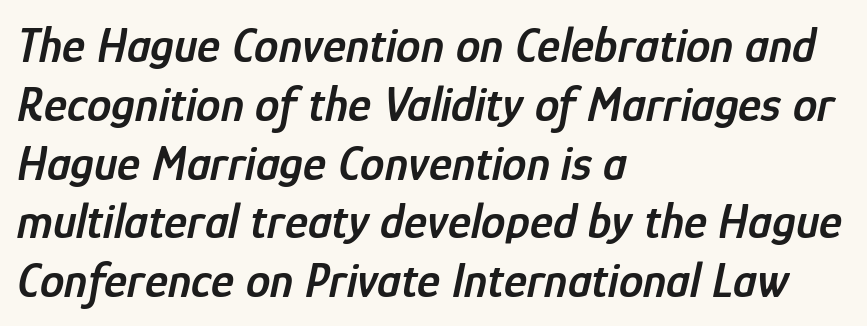
{"italic": "yes", "lean": "right", "slant_degrees": 12, "bold": "semi", "weight": "semibold", "width": "condensed", "stroke_contrast": "low", "x_height": "medium", "monospaced": "no", "underline": "no", "align": "left", "line_spacing_ratio": 1.2, "letter_spacing": "normal", "letter_spacing_em": 0.0, "glyph_px": 49}
